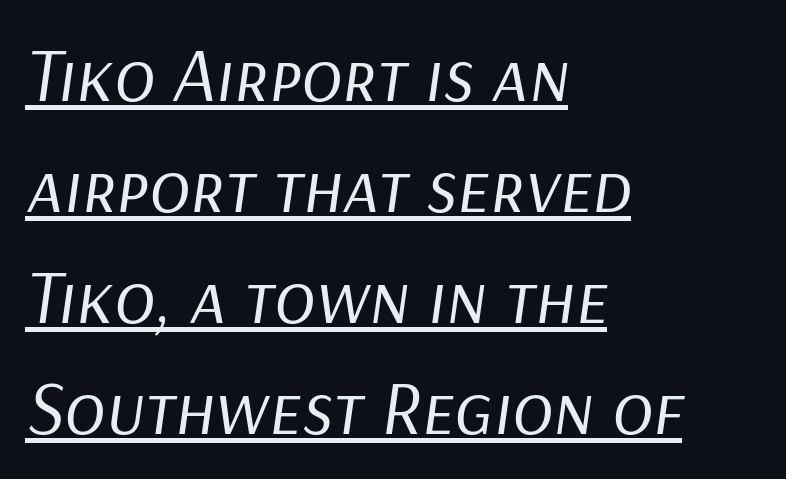
Q: Is the text bold? A: No.
Q: Is the text italic (slanted)? A: Yes, it leans right by about 9 degrees.
Q: Is the text underlined? A: Yes.
Q: How is the paragraph aligned? A: Left-aligned.
Q: Is the spacing between letters normal or unusually wide? A: Normal.
Q: Is the spacing between lines tight, normal or loose? A: Normal.
Q: Width (condensed, normal, or wide)? A: Normal.
Q: Stroke contrast? A: Low.
Q: x-height? A: Medium.
Q: Monospaced? A: No.
